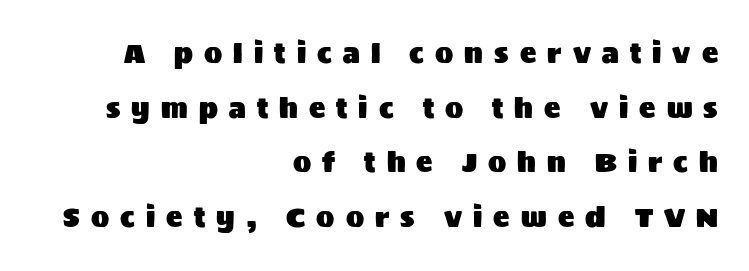
Q: Is the text italic (slanted)? A: No, it is upright.
Q: Is the text underlined? A: No.
Q: How is the paragraph aligned? A: Right-aligned.
Q: Is the spacing between letters normal or unusually wide? A: Unusually wide.
Q: Is the spacing between lines tight, normal or loose? A: Loose.
